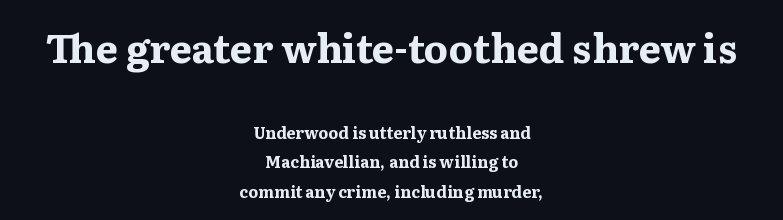
The passage shown is emphatically bold. Character size in the leading block exceeds that of the trailing block. If you drew a line through each stem, it would be perfectly vertical. Quick note: underline off. Nothing unusual about the tracking: characters are spaced as the font intends.
